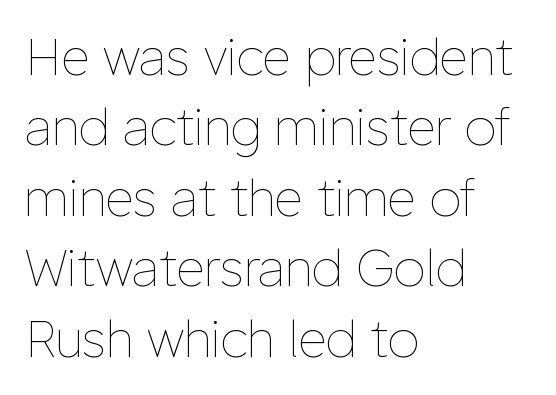
Q: Is the text bold? A: No.
Q: Is the text italic (slanted)? A: No, it is upright.
Q: Is the text underlined? A: No.
Q: How is the paragraph aligned? A: Left-aligned.
Q: Is the spacing between letters normal or unusually wide? A: Normal.
Q: Is the spacing between lines tight, normal or loose? A: Normal.
Q: Width (condensed, normal, or wide)? A: Normal.
Q: Stroke contrast? A: Low.
Q: x-height? A: Medium.
Q: Monospaced? A: No.
